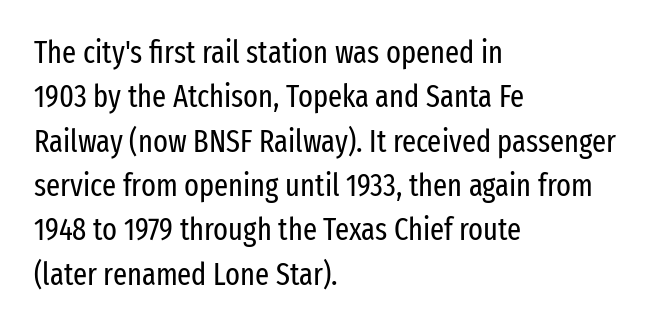
Q: Is the text bold? A: No.
Q: Is the text italic (slanted)? A: No, it is upright.
Q: Is the typeface a serif or a sans-serif typeface? A: Sans-serif.
Q: Is the text underlined? A: No.
Q: How is the paragraph aligned? A: Left-aligned.
Q: Is the spacing between letters normal or unusually wide? A: Normal.
Q: Is the spacing between lines tight, normal or loose? A: Normal.
Q: Width (condensed, normal, or wide)? A: Condensed.
Q: Stroke contrast? A: Low.
Q: x-height? A: Medium.
Q: Monospaced? A: No.
